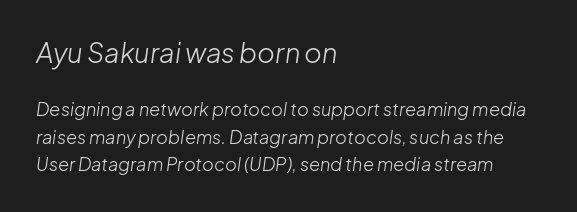
Whoever set this chose a conventional vertical rhythm. This sample uses an oblique cut, with every glyph tilted off the vertical. Of the two passages, the one on top uses the larger point size. Between one letter and the next there's only the usual sliver of space. Caption: face not bold, strokes unweighted. The strip under each line holds only bare page.
